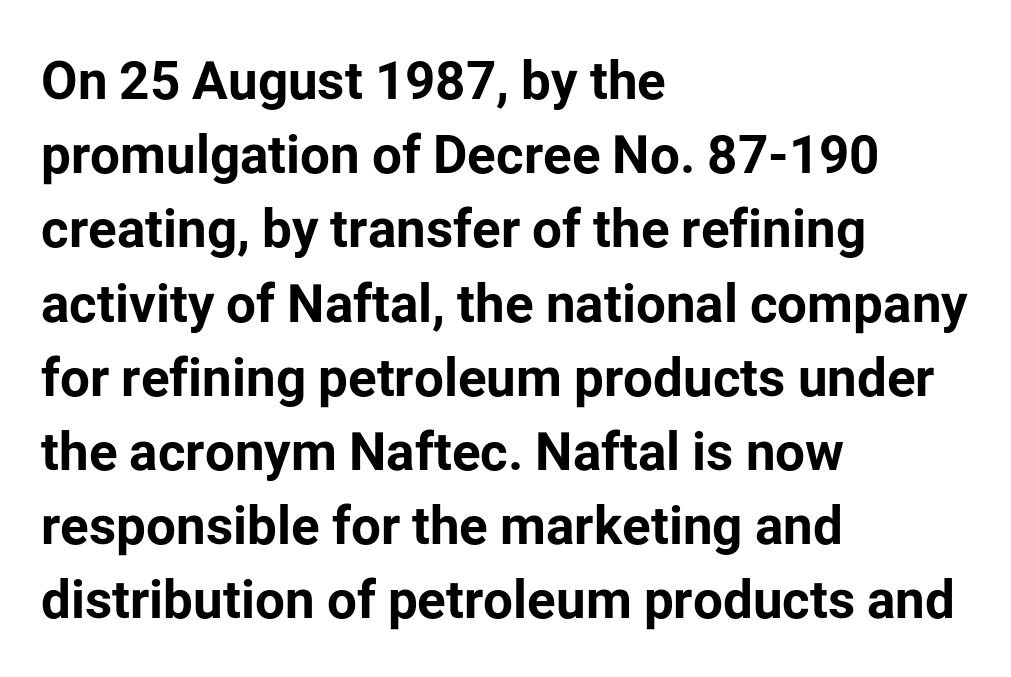
The image shows 53 px bold sans-serif type, upright; set left-aligned, normal line spacing (1.4x), normal letter spacing, not underlined; low stroke contrast and a medium x-height.
